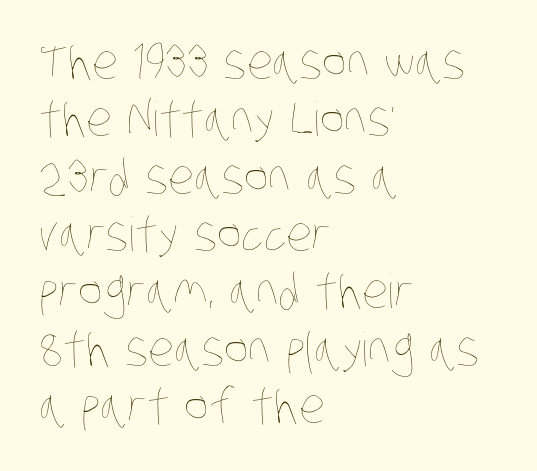
{"bold": "no", "weight": "thin", "width": "condensed", "stroke_contrast": "low", "x_height": "large", "monospaced": "no", "underline": "no", "align": "left", "line_spacing_ratio": 1.22, "letter_spacing": "normal", "letter_spacing_em": 0.0, "glyph_px": 47}
